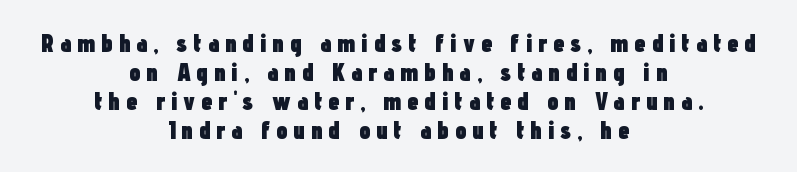
The image shows 26 px bold type, upright; set centered, tight line spacing (1.11x), unusually wide letter spacing (+0.21 em), not underlined.
